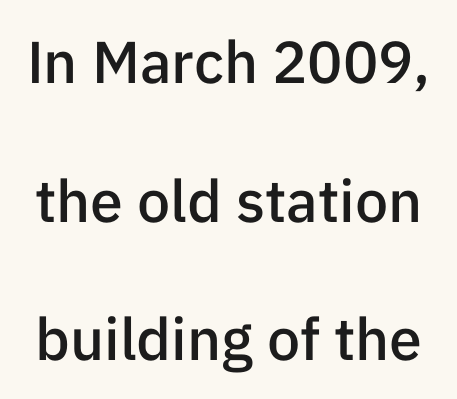
The typesetting leans somewhat heavy: a semibold. What stands out about the letter spacing? Nothing — it is the standard amount. The typeface chosen for these lines omits serifs. No word sits above an underline. One glance says open: line gaps are wider than usual. Think of a printed novel: that variable character pitch is what you see here.
